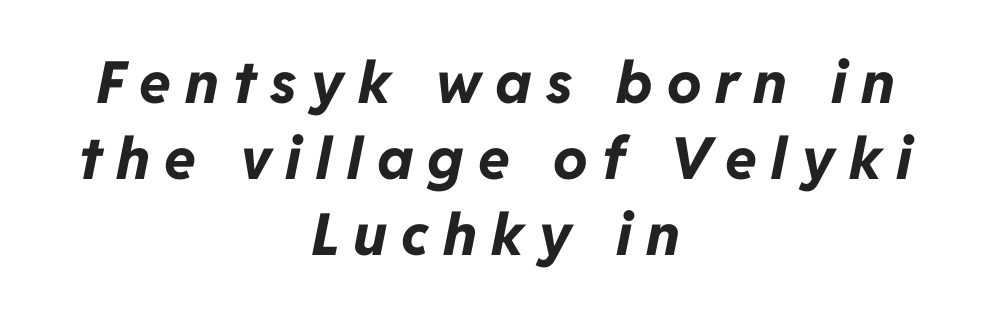
Q: Is the text bold? A: Yes.
Q: Is the text italic (slanted)? A: Yes, it leans right by about 11 degrees.
Q: Is the text underlined? A: No.
Q: How is the paragraph aligned? A: Centered.
Q: Is the spacing between letters normal or unusually wide? A: Unusually wide.
Q: Is the spacing between lines tight, normal or loose? A: Normal.
Q: Width (condensed, normal, or wide)? A: Normal.
Q: Stroke contrast? A: Low.
Q: x-height? A: Medium.
Q: Monospaced? A: No.
